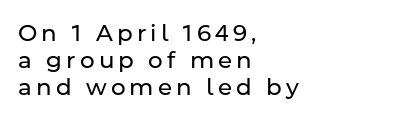
Q: Is the text bold? A: No.
Q: Is the text italic (slanted)? A: No, it is upright.
Q: Is the text underlined? A: No.
Q: How is the paragraph aligned? A: Left-aligned.
